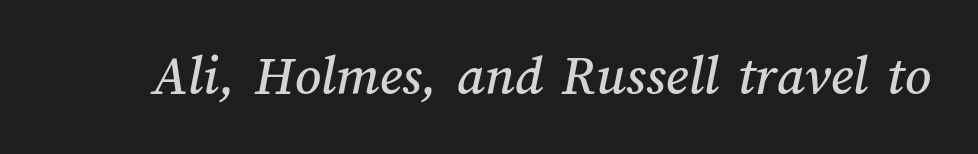
{"width": "normal", "stroke_contrast": "medium", "x_height": "medium", "monospaced": "no", "underline": "no", "letter_spacing": "normal", "letter_spacing_em": 0.0, "glyph_px": 57}
